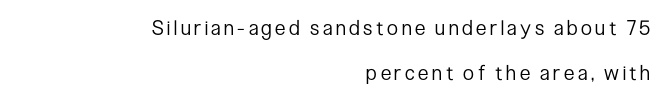
The image shows 20 px text type, upright; set right-aligned, loose line spacing (2.26x), not underlined.
